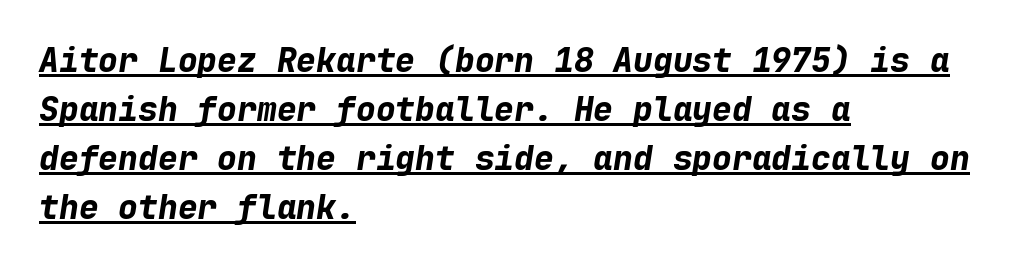
The image shows 33 px bold type, italic (leaning right), monospaced; set left-aligned, normal line spacing (1.48x), normal letter spacing, underlined; low stroke contrast and a medium x-height.
